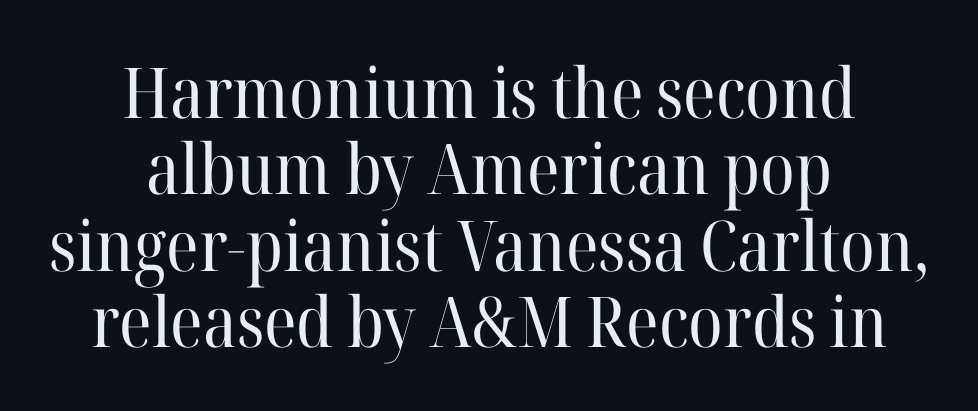
Anything drawn beneath the words? Only blank space. A student would call this center alignment; a typographer would say set centered. These lines keep a tight, regular rhythm from letter to letter. Compared with typical paragraphs, the rows here are closer together. The letterforms sit at book weight or below. The passage shown is typeset with a serif family.
